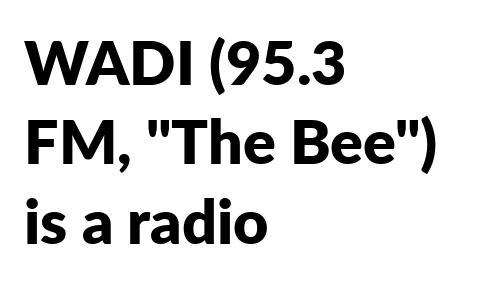
Q: Is the text bold? A: Yes.
Q: Is the text italic (slanted)? A: No, it is upright.
Q: Is the typeface a serif or a sans-serif typeface? A: Sans-serif.
Q: Is the text underlined? A: No.
Q: How is the paragraph aligned? A: Left-aligned.
Q: Is the spacing between letters normal or unusually wide? A: Normal.
Q: Is the spacing between lines tight, normal or loose? A: Normal.
Q: Width (condensed, normal, or wide)? A: Normal.
Q: Stroke contrast? A: Low.
Q: x-height? A: Medium.
Q: Monospaced? A: No.
